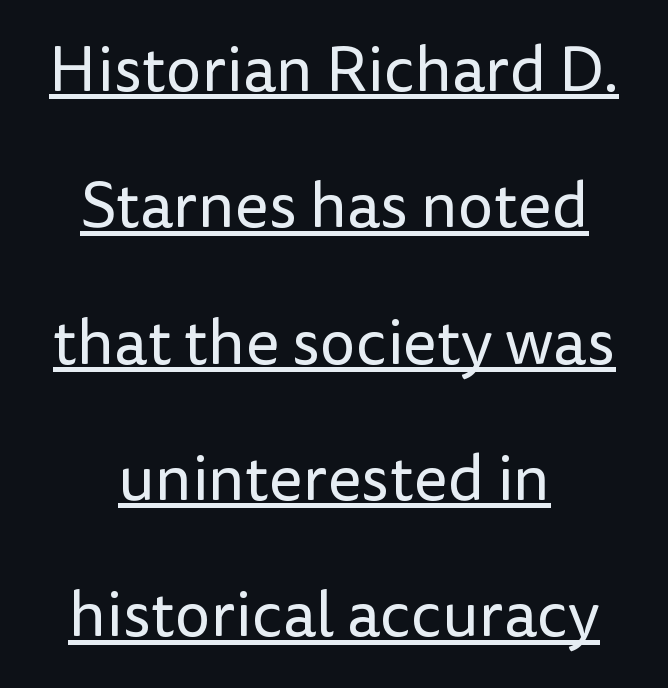
Character widths vary here, with narrow letters taking less room than wide ones. Typeset on center — no edge is straight. Tracking here is standard; glyphs follow each other at the usual distance. Serif or sans? Sans — the stroke terminals are bare. Every word sits above its own underline. Widely set lines give the paragraph a tall, airy silhouette.
